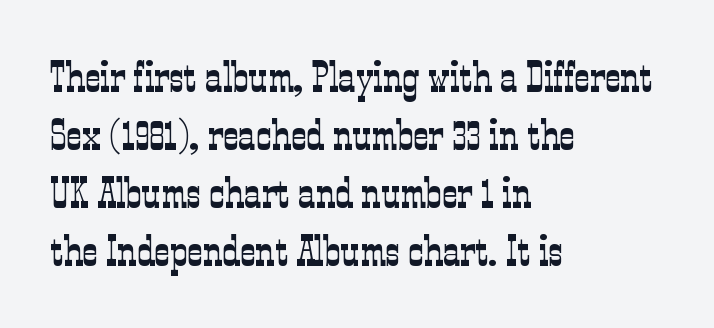
The image shows 43 px light, condensed serif type, upright; set left-aligned, normal line spacing (1.35x), normal letter spacing, not underlined; low stroke contrast and a medium x-height.
